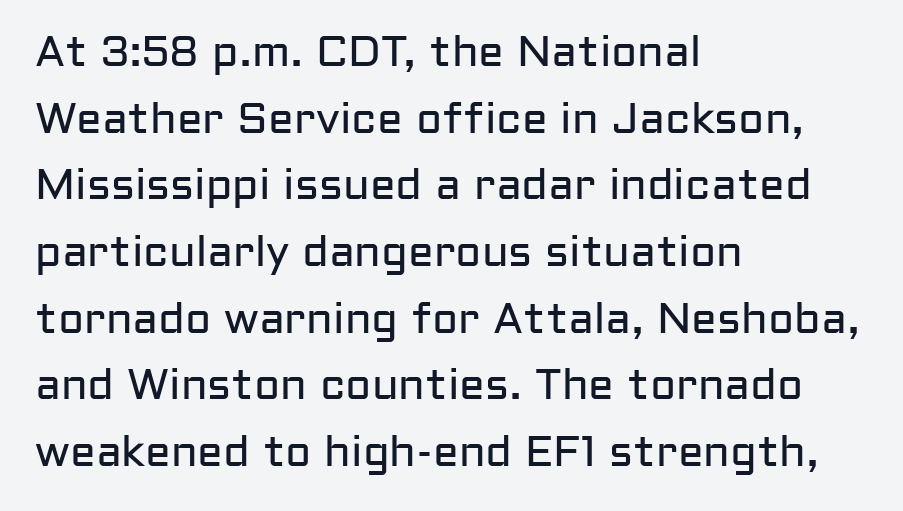
Nothing sits at the stroke ends, so this counts as sans-serif. The letters advance in unequal steps, a hallmark of proportional type. Here the glyphs are tracked normally, forming tight word shapes. The lettering stays uniformly vertical, giving the passage a roman look. The face looks like a standard text weight, possibly lighter. This rendering uses left alignment, leaving the right contour irregular.
